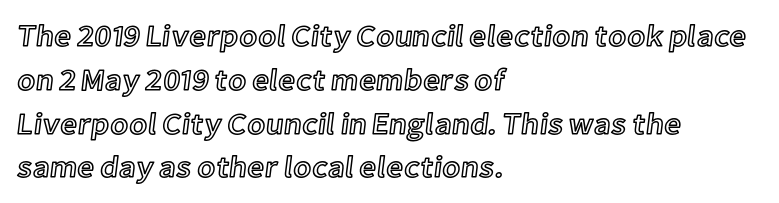
The image shows 30 px text type; set left-aligned, normal line spacing (1.46x), normal letter spacing, not underlined; a medium x-height.
